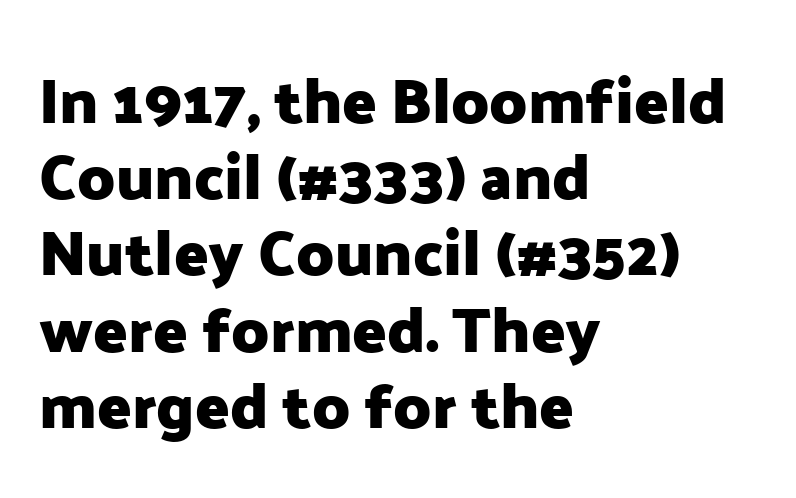
Q: Is the text bold? A: Yes.
Q: Is the text italic (slanted)? A: No, it is upright.
Q: Is the typeface a serif or a sans-serif typeface? A: Sans-serif.
Q: Is the text underlined? A: No.
Q: How is the paragraph aligned? A: Left-aligned.
Q: Is the spacing between letters normal or unusually wide? A: Normal.
Q: Width (condensed, normal, or wide)? A: Normal.
Q: Stroke contrast? A: Low.
Q: x-height? A: Medium.
Q: Monospaced? A: No.
